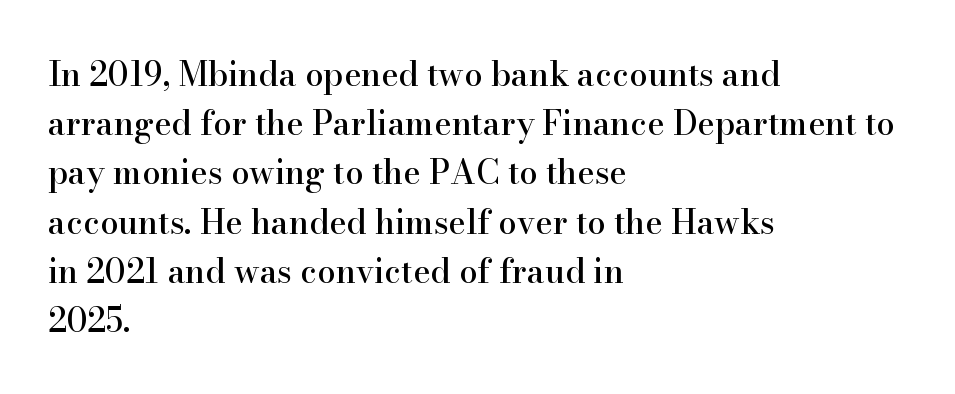
The image shows 33 px serif type, upright; set left-aligned, normal line spacing (1.49x), normal letter spacing, not underlined; high stroke contrast and a small x-height.
